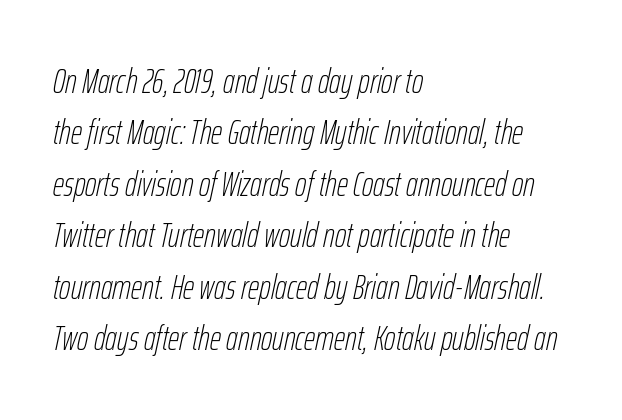
Italic: yes, the glyphs are oblique. This rendering uses left alignment, leaving the right contour irregular. You could not count columns in this text — the font is proportionally spaced. No word sits above an underline. Stem width sits at or under what a default text font uses. Caption: standard tracking, unaltered.
